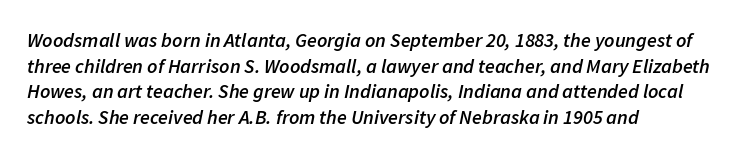
The image shows 20 px text type, italic (leaning right); set left-aligned, normal line spacing (1.28x), normal letter spacing, not underlined.
